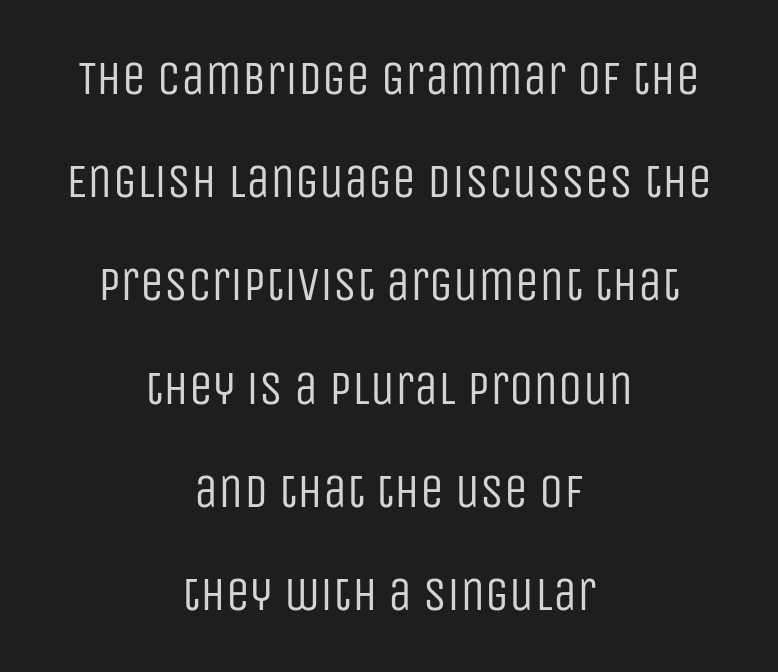
Horizontal alignment here is central, giving a formal, balanced look. Quick note: interline space is abundant. If you drew a line through each stem, it would be perfectly vertical. This rendering employs a face without finishing strokes, i.e., a sans-serif. Type without underlining.
